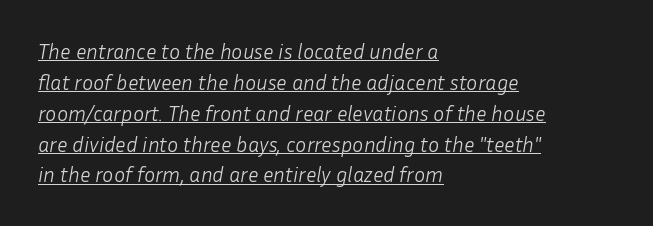
{"italic": "yes", "lean": "right", "slant_degrees": 10, "bold": "no", "underline": "yes", "align": "left", "line_spacing": "normal", "line_spacing_ratio": 1.47, "letter_spacing": "normal", "letter_spacing_em": 0.0, "glyph_px": 21}
